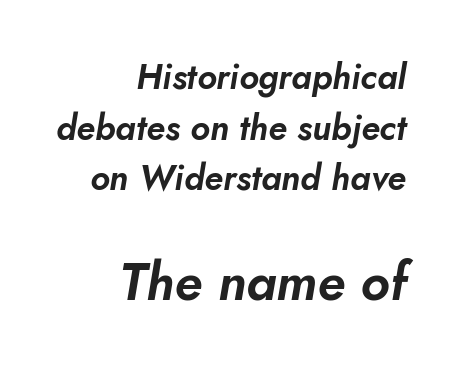
The image shows 52 px text type, italic (leaning right); set right-aligned, normal line spacing (1.45x), normal letter spacing, not underlined; the second (bottom) block is 1.49x larger; low stroke contrast and a small x-height.
